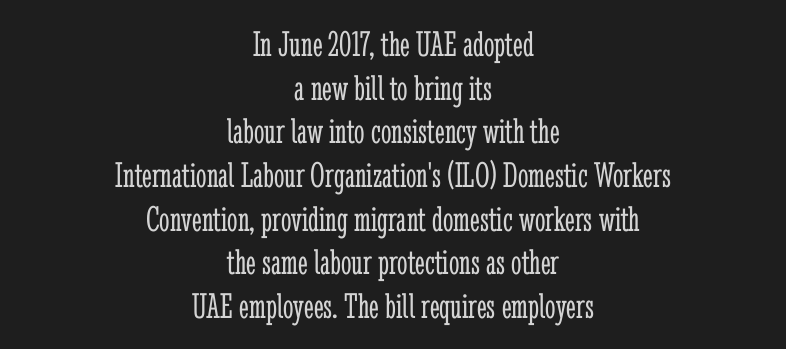
Q: Is the text bold? A: No.
Q: Is the text italic (slanted)? A: No, it is upright.
Q: Is the typeface a serif or a sans-serif typeface? A: Serif.
Q: Is the text underlined? A: No.
Q: How is the paragraph aligned? A: Centered.
Q: Is the spacing between letters normal or unusually wide? A: Normal.
Q: Width (condensed, normal, or wide)? A: Condensed.
Q: Stroke contrast? A: Low.
Q: x-height? A: Medium.
Q: Monospaced? A: No.
